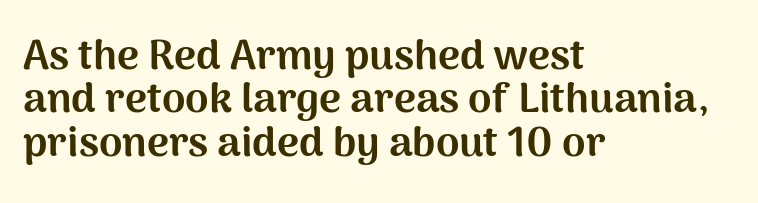
Does the type have serifs? No, each stem ends abruptly. Students, observe: this is what under-led, compact text looks like. The rag falls on the right side of this text block. The specimen reads as upright at a glance. The face used here is proportionally spaced, like ordinary book or web type.
